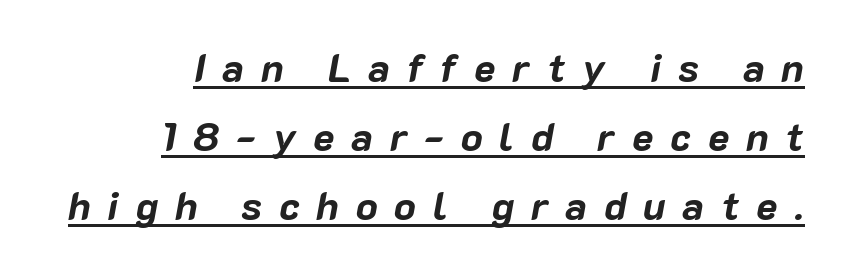
Casual observation: everything's shoved over to the right. The tracking jumps out immediately: characters are airy and widely separated. The string is rendered with underlining switched on. The rendering uses a bold face; every stroke is thick and dark.
